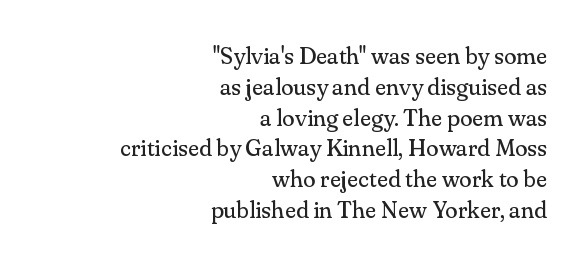
Q: Is the text bold? A: No.
Q: Is the text italic (slanted)? A: No, it is upright.
Q: Is the text underlined? A: No.
Q: How is the paragraph aligned? A: Right-aligned.
Q: Is the spacing between letters normal or unusually wide? A: Normal.
Q: Is the spacing between lines tight, normal or loose? A: Normal.
